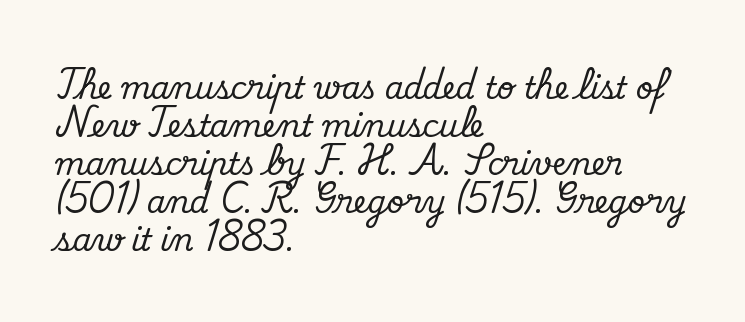
{"serif": "yes", "width": "normal", "stroke_contrast": "medium", "x_height": "small", "monospaced": "no", "underline": "no", "align": "left", "line_spacing": "normal", "line_spacing_ratio": 1.27, "letter_spacing": "normal", "letter_spacing_em": 0.0, "glyph_px": 30}
